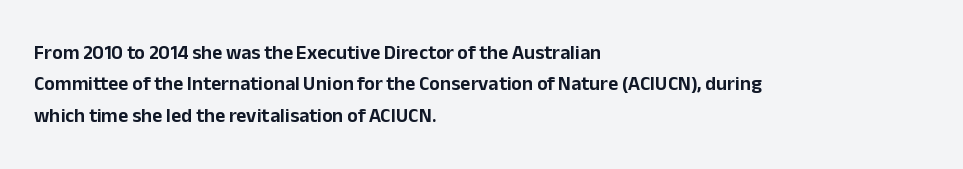
Compared with a centered layout, this one pins lines to the left instead. The space beneath each line is pristine and unruled. The passage shown stacks its lines at a standard gap. Do the letters lean? They stand straight. Spacing between characters is what you'd get straight out of the box.
